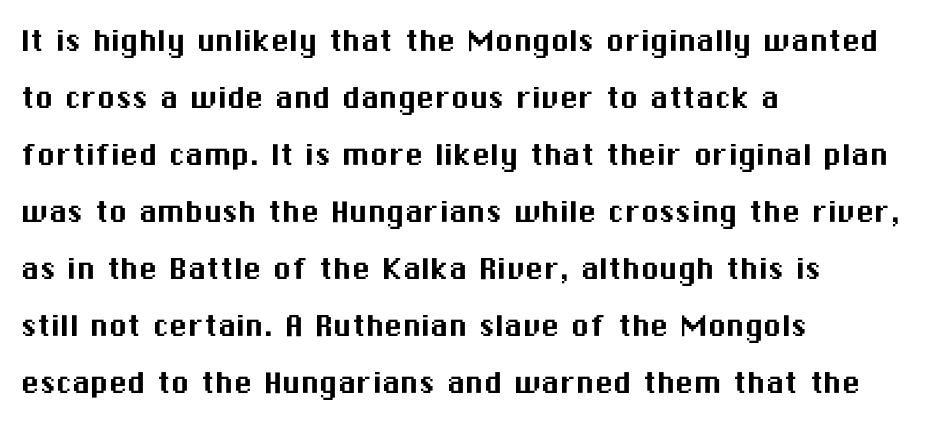
The image shows 37 px sans-serif type, upright; set left-aligned, normal line spacing (1.54x), normal letter spacing, not underlined; medium stroke contrast and a medium x-height.
